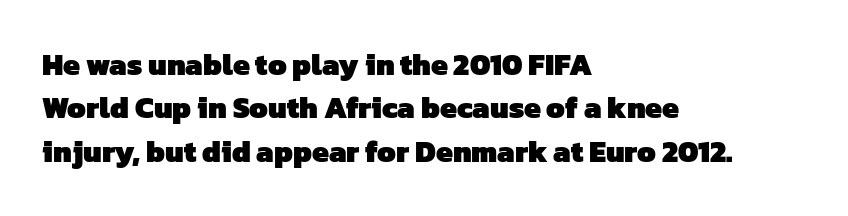
{"serif": "no", "bold": "yes", "weight": "heavy", "width": "normal", "stroke_contrast": "low", "x_height": "medium", "monospaced": "no", "underline": "no", "align": "left", "line_spacing": "normal", "line_spacing_ratio": 1.45, "letter_spacing": "normal", "letter_spacing_em": 0.0, "glyph_px": 30}
